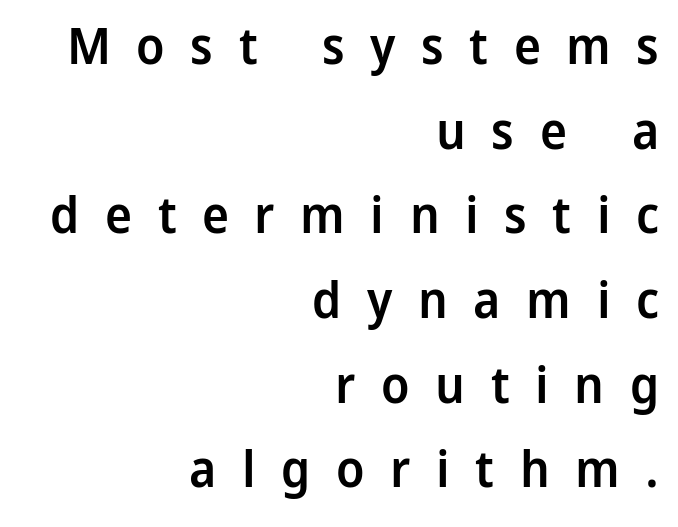
The image shows 51 px semibold sans-serif type, upright; set right-aligned, normal line spacing (1.66x), unusually wide letter spacing (+0.5 em), not underlined; low stroke contrast and a medium x-height.
